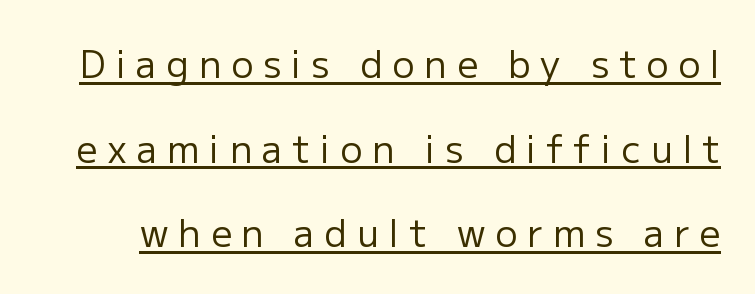
The image shows 37 px regular-weight sans-serif type, upright; set loose line spacing (2.29x), unusually wide letter spacing (+0.27 em), underlined; low stroke contrast and a medium x-height.
